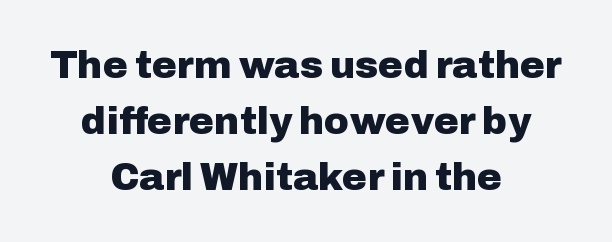
The image shows 38 px heavy sans-serif type, upright; set centered, normal line spacing (1.47x), normal letter spacing, not underlined; low stroke contrast and a medium x-height.
